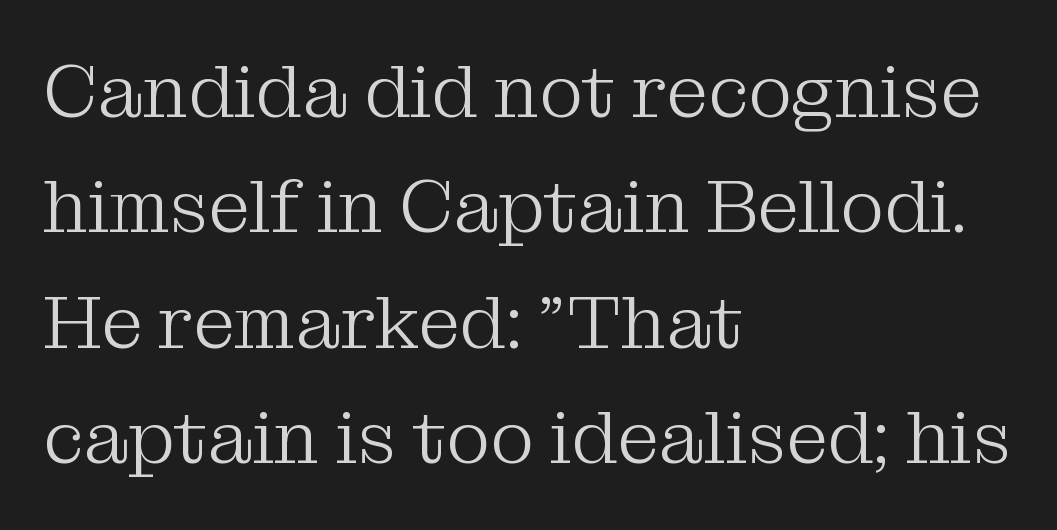
Q: Is the text bold? A: No.
Q: Is the text italic (slanted)? A: No, it is upright.
Q: Is the typeface a serif or a sans-serif typeface? A: Serif.
Q: Is the text underlined? A: No.
Q: How is the paragraph aligned? A: Left-aligned.
Q: Is the spacing between letters normal or unusually wide? A: Normal.
Q: Is the spacing between lines tight, normal or loose? A: Normal.
Q: Width (condensed, normal, or wide)? A: Normal.
Q: Stroke contrast? A: Medium.
Q: x-height? A: Medium.
Q: Monospaced? A: No.
